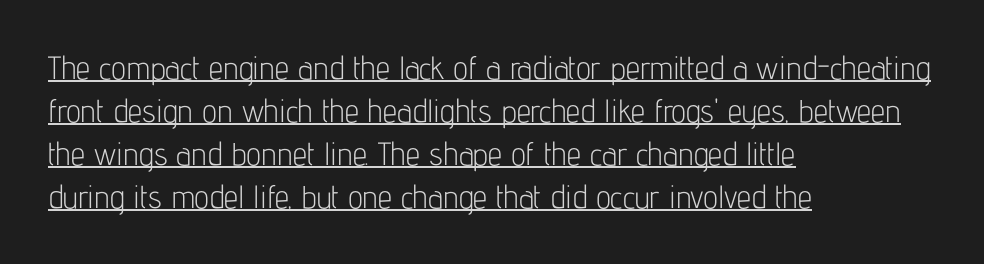
The image shows 32 px light, condensed sans-serif type, upright; set left-aligned, normal line spacing (1.34x), normal letter spacing, underlined; low stroke contrast and a medium x-height.
